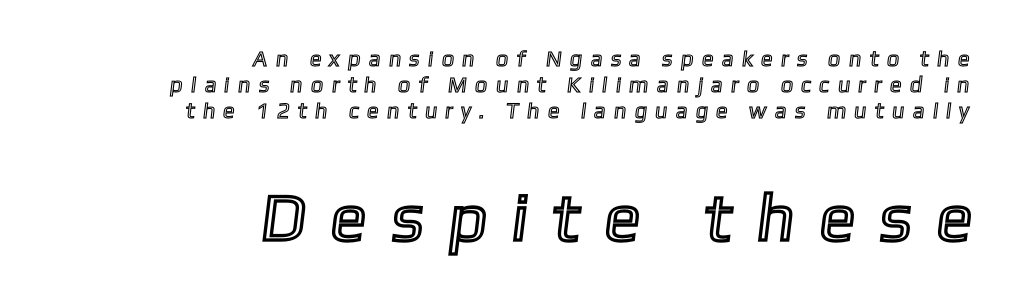
Varying glyph widths throughout — classic text-font behaviour. Which chunk is bigger? The second one — the bottom block dwarfs the top. In CSS terms this would be text-align: right. Between one letter and the next there's a generous, obvious gap. A bare baseline throughout the passage.
